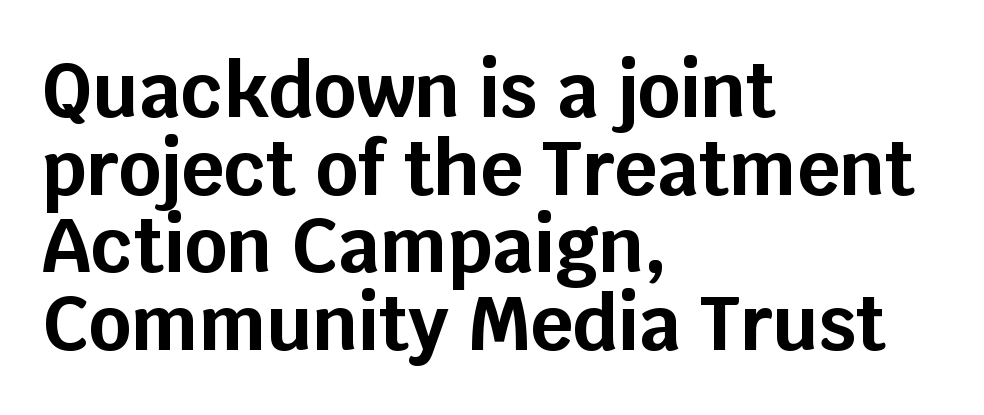
Q: Is the text bold? A: Yes.
Q: Is the text italic (slanted)? A: No, it is upright.
Q: Is the typeface a serif or a sans-serif typeface? A: Sans-serif.
Q: Is the text underlined? A: No.
Q: How is the paragraph aligned? A: Left-aligned.
Q: Is the spacing between letters normal or unusually wide? A: Normal.
Q: Is the spacing between lines tight, normal or loose? A: Tight.
Q: Width (condensed, normal, or wide)? A: Normal.
Q: Stroke contrast? A: Low.
Q: x-height? A: Large.
Q: Monospaced? A: No.
